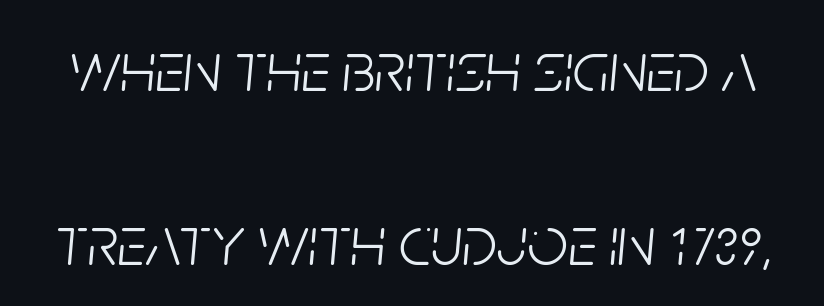
The image shows 71 px light, condensed type, italic (leaning right); set loose line spacing (2.45x), normal letter spacing, not underlined; low stroke contrast and a large x-height.
